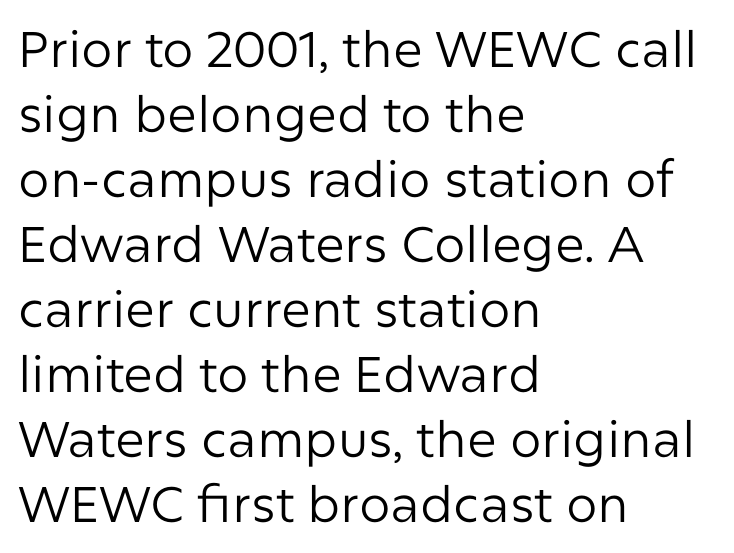
{"serif": "no", "italic": "no", "bold": "no", "weight": "regular", "width": "normal", "stroke_contrast": "low", "x_height": "medium", "monospaced": "no", "underline": "no", "align": "left", "line_spacing": "normal", "line_spacing_ratio": 1.3, "letter_spacing": "normal", "letter_spacing_em": 0.0, "glyph_px": 50}
